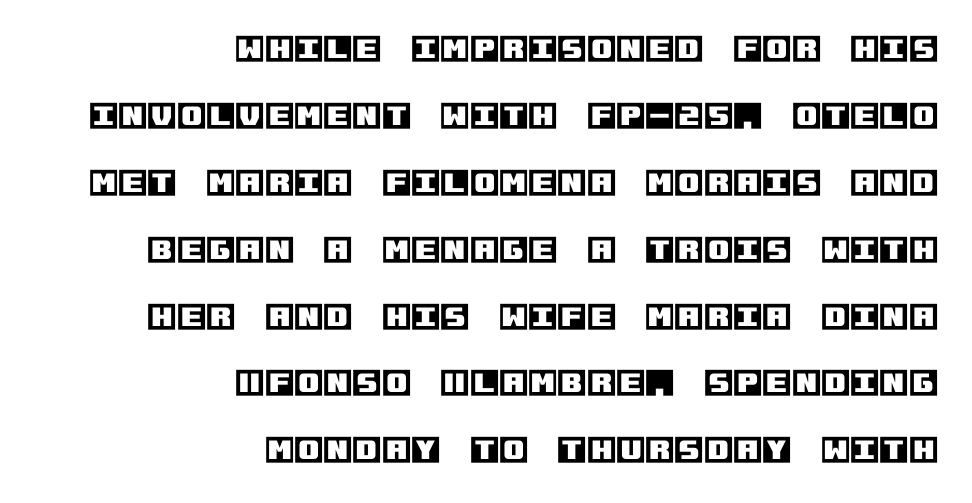
{"italic": "no", "width": "normal", "x_height": "large", "underline": "no", "align": "right", "line_spacing": "loose", "line_spacing_ratio": 2.23, "letter_spacing": "normal", "letter_spacing_em": 0.0, "glyph_px": 30}
